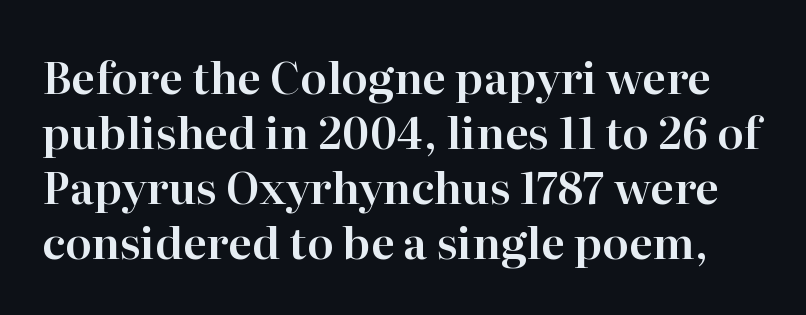
{"serif": "yes", "italic": "no", "width": "normal", "stroke_contrast": "high", "x_height": "medium", "monospaced": "no", "underline": "no", "line_spacing": "normal", "line_spacing_ratio": 1.25, "letter_spacing": "normal", "letter_spacing_em": 0.0, "glyph_px": 44}
